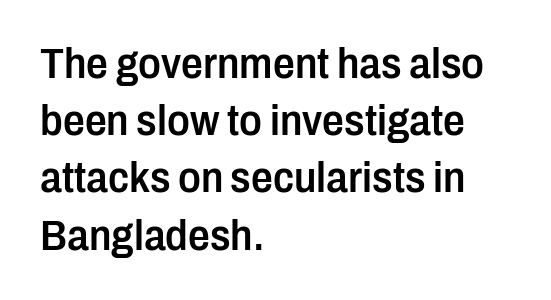
Spacing between characters is what you'd get straight out of the box. Leading matches the norm, producing a regular column. Underline: absent. Are there feet on the stems? There aren't — it's a sans.
